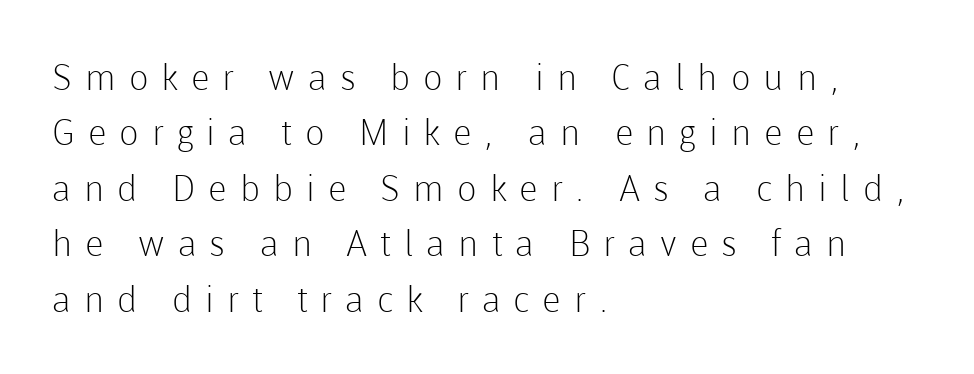
Q: Is the text bold? A: No.
Q: Is the text italic (slanted)? A: No, it is upright.
Q: Is the typeface a serif or a sans-serif typeface? A: Sans-serif.
Q: Is the text underlined? A: No.
Q: How is the paragraph aligned? A: Left-aligned.
Q: Is the spacing between letters normal or unusually wide? A: Unusually wide.
Q: Is the spacing between lines tight, normal or loose? A: Normal.
Q: Width (condensed, normal, or wide)? A: Normal.
Q: Stroke contrast? A: Low.
Q: x-height? A: Medium.
Q: Monospaced? A: No.
